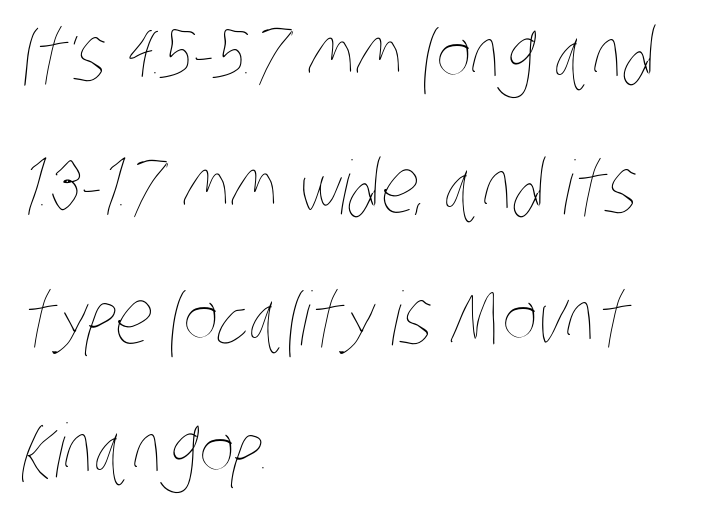
Q: Is the text bold? A: No.
Q: Is the text underlined? A: No.
Q: How is the paragraph aligned? A: Left-aligned.
Q: Is the spacing between letters normal or unusually wide? A: Normal.
Q: Width (condensed, normal, or wide)? A: Condensed.
Q: Stroke contrast? A: Low.
Q: x-height? A: Large.
Q: Monospaced? A: No.
